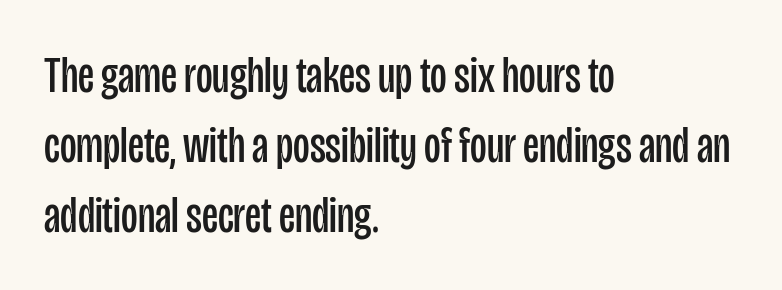
{"serif": "no", "italic": "no", "bold": "no", "weight": "regular", "width": "condensed", "stroke_contrast": "low", "x_height": "large", "monospaced": "no", "underline": "no", "align": "left", "line_spacing": "normal", "line_spacing_ratio": 1.37, "letter_spacing": "normal", "letter_spacing_em": 0.0, "glyph_px": 51}
